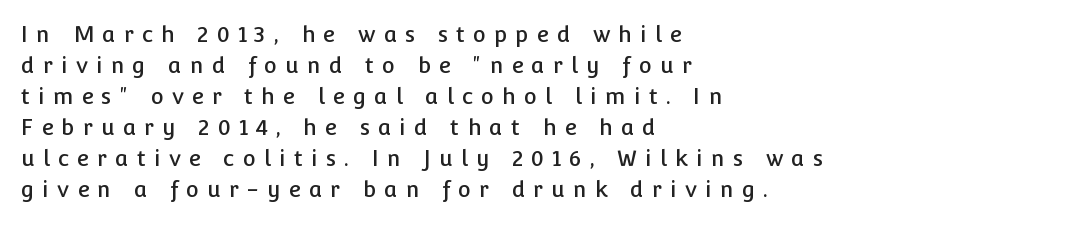
{"italic": "no", "underline": "no", "align": "left", "line_spacing": "normal", "line_spacing_ratio": 1.41, "letter_spacing": "wide", "letter_spacing_em": 0.37, "glyph_px": 22}
